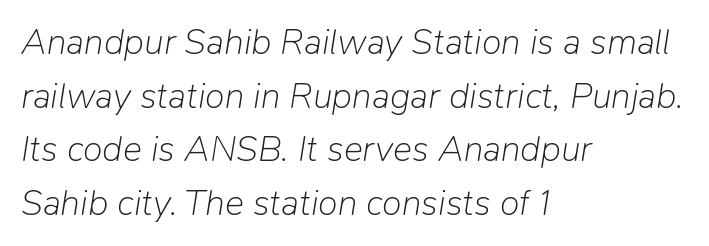
Character widths vary here, with narrow letters taking less room than wide ones. In terms of letterspacing, this is plain default setting. Plain, unruled lines of type. Weight: regular or lighter. In terms of leading, this rendering sits right in the middle.
